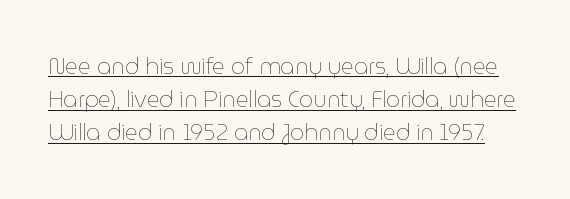
{"italic": "no", "bold": "no", "underline": "yes", "line_spacing": "normal", "line_spacing_ratio": 1.51, "letter_spacing": "normal", "letter_spacing_em": 0.0, "glyph_px": 22}
